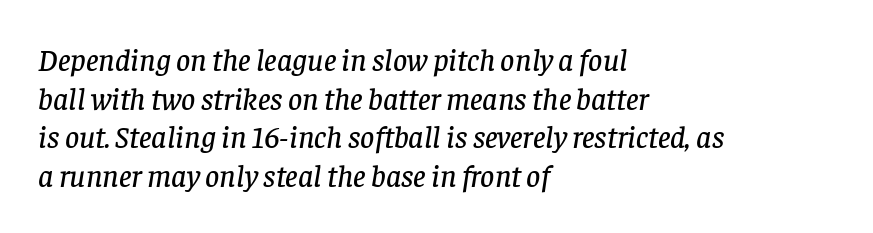
Decoration check: the copy has no underline. The letters advance in unequal steps, a hallmark of proportional type. The block of text has a typical density, with ordinary space between rows. Every row of glyphs begins at an identical x-position on the left.
